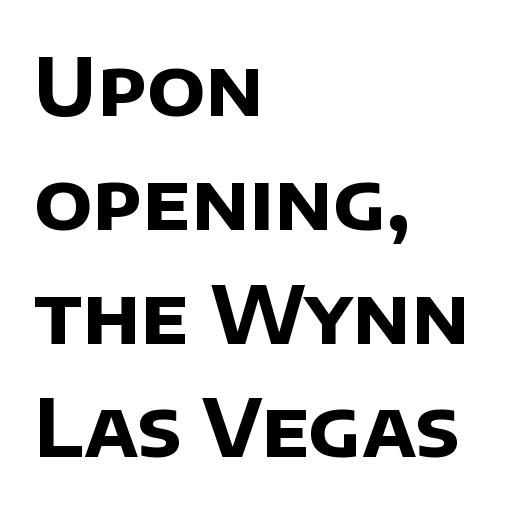
Q: Is the text bold? A: Yes.
Q: Is the typeface a serif or a sans-serif typeface? A: Sans-serif.
Q: Is the text underlined? A: No.
Q: How is the paragraph aligned? A: Left-aligned.
Q: Is the spacing between letters normal or unusually wide? A: Normal.
Q: Is the spacing between lines tight, normal or loose? A: Normal.
Q: Width (condensed, normal, or wide)? A: Normal.
Q: Stroke contrast? A: Low.
Q: x-height? A: Large.
Q: Monospaced? A: No.
